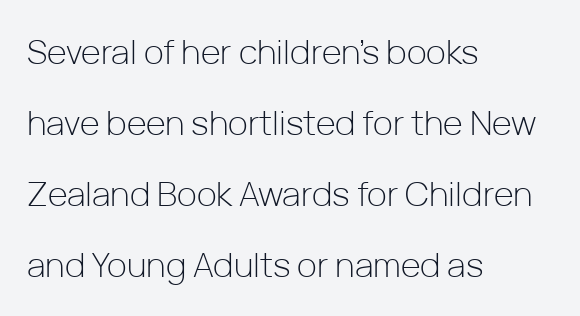
{"serif": "no", "italic": "no", "bold": "no", "weight": "light", "width": "normal", "stroke_contrast": "low", "x_height": "medium", "monospaced": "no", "underline": "no", "align": "left", "line_spacing": "loose", "line_spacing_ratio": 2.09, "letter_spacing": "normal", "letter_spacing_em": 0.0, "glyph_px": 34}
